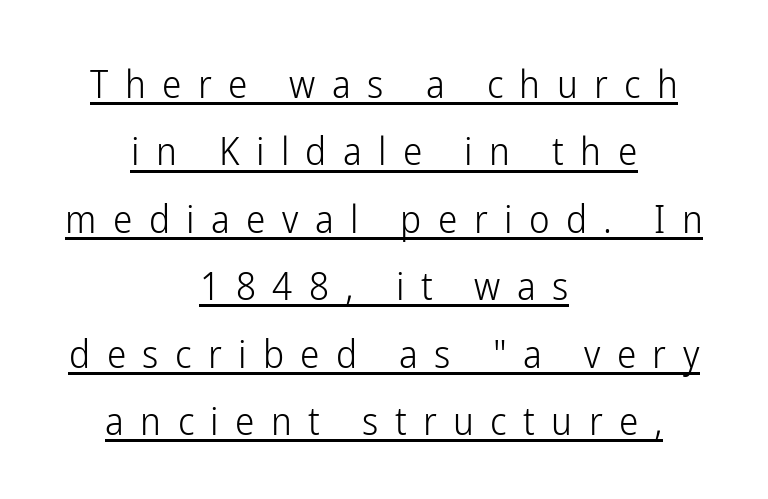
Stems here are at most as thick as an everyday book face. The rag falls on both sides of this text block equally. The lettering is marked with a stroke running underneath it. Varying glyph widths throughout — classic text-font behaviour. This is roman type, the default non-slanted kind. Note: no serifs on the glyphs.
